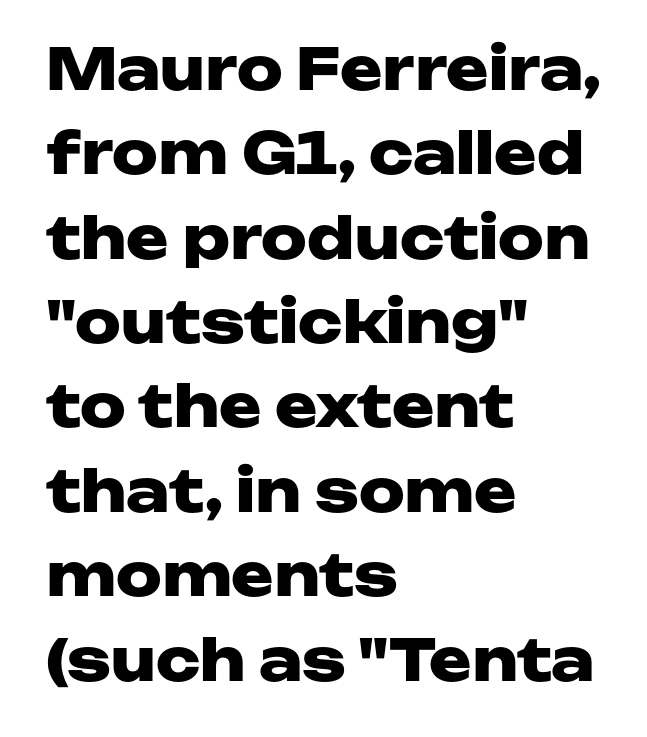
The typesetting leans heavy: a genuine bold. A typesetter would call this proportional, since set widths differ per character. A normal amount of white space separates one row of letters from the next. Nope, no serifs anywhere on these letters.
